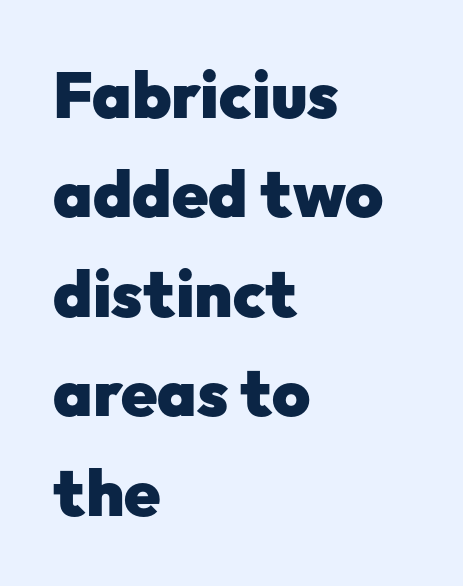
These lines are rendered in a variable-pitch font. Note: no serifs on the glyphs. Line spacing here is normal. The passage shown is not underscored anywhere.
